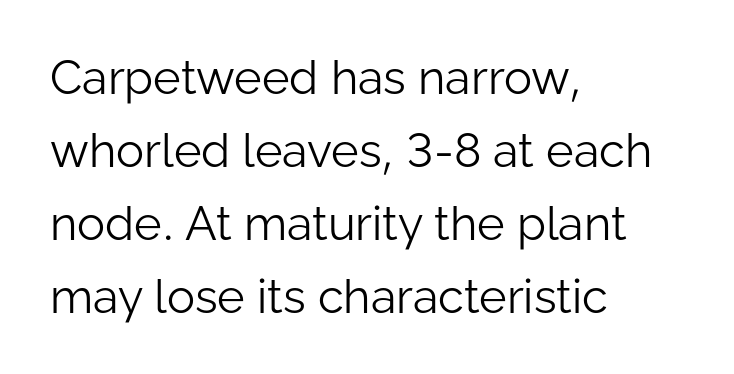
The strokes carry an ordinary text weight at most. Characters remain perfectly vertical along every line. Inter-character spacing is left at the font's built-in metrics. The typesetter chose a ragged-right arrangement here. The rendering shows plain stroke endings on the letterforms — a sans-serif design.
